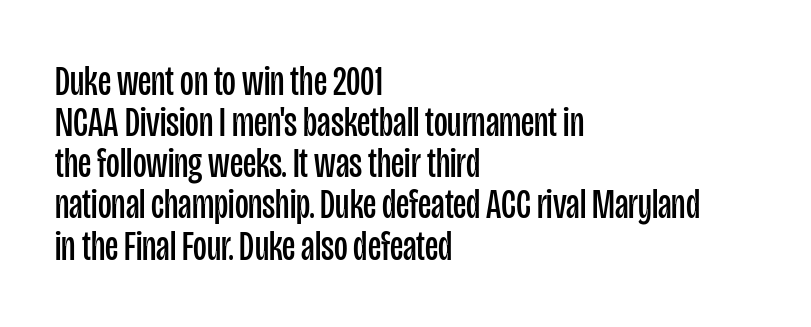
Check the space under the baseline: it is left empty. Nothing heavy about these letters — not bold at all. The letters advance in unequal steps, a hallmark of proportional type. How are the letters spaced? Ordinarily, with no added tracking.
